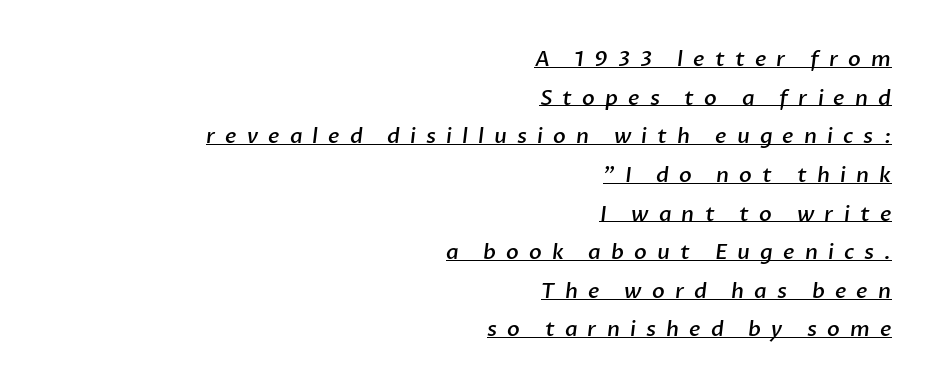
The image shows 21 px text type; set right-aligned, line spacing 1.84x, unusually wide letter spacing (+0.48 em), underlined.
